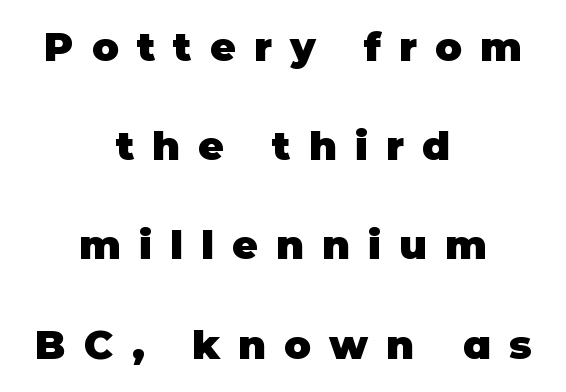
The image shows 40 px heavy sans-serif type, upright; set centered, loose line spacing (2.48x), unusually wide letter spacing (+0.45 em), not underlined; low stroke contrast and a large x-height.
